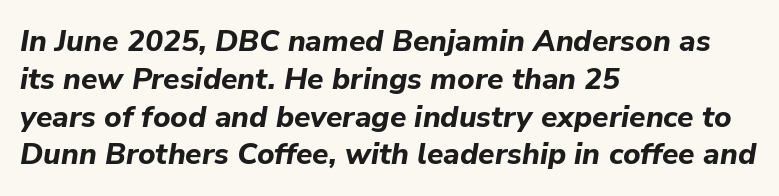
The image shows 30 px bold type, italic (leaning right); set left-aligned, normal line spacing (1.26x), normal letter spacing, not underlined; low stroke contrast and a medium x-height.
